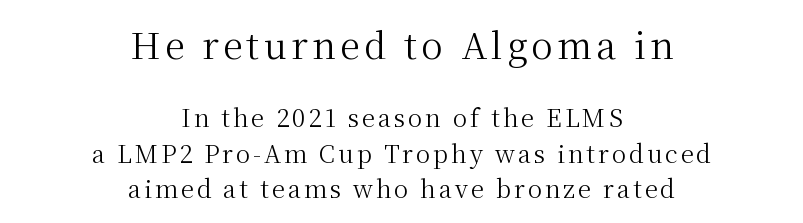
The image shows 36 px regular-weight serif type, upright; set centered, normal line spacing (1.48x), not underlined; the first (top) block is 1.5x larger; medium stroke contrast and a medium x-height.
